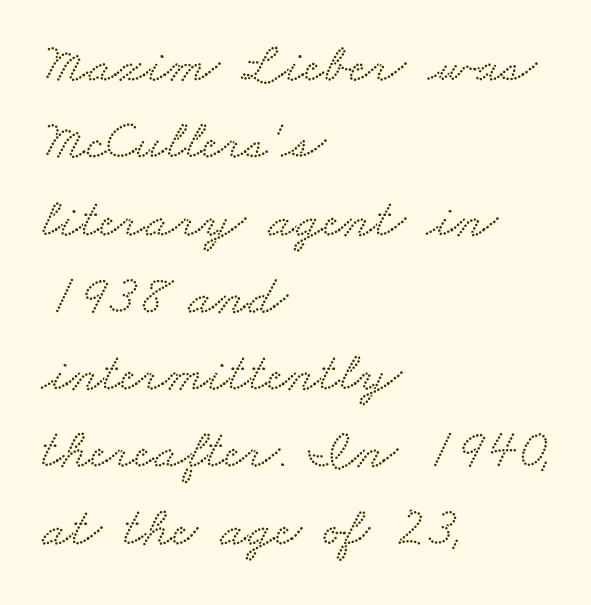
Q: Is the typeface a serif or a sans-serif typeface? A: Serif.
Q: Is the text underlined? A: No.
Q: How is the paragraph aligned? A: Left-aligned.
Q: Is the spacing between letters normal or unusually wide? A: Normal.
Q: Is the spacing between lines tight, normal or loose? A: Normal.
Q: Width (condensed, normal, or wide)? A: Wide.
Q: Stroke contrast? A: Low.
Q: x-height? A: Small.
Q: Monospaced? A: No.
